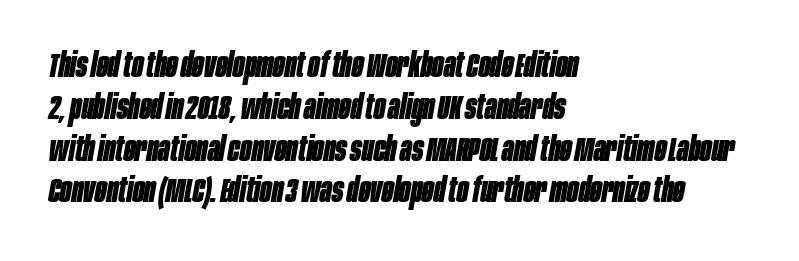
{"italic": "yes", "lean": "right", "slant_degrees": 10, "bold": "yes", "weight": "bold", "width": "condensed", "stroke_contrast": "low", "x_height": "large", "monospaced": "no", "underline": "no", "align": "left", "line_spacing_ratio": 1.23, "letter_spacing": "normal", "letter_spacing_em": 0.0, "glyph_px": 34}
